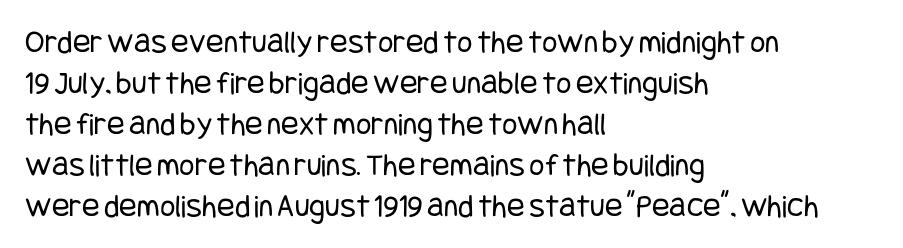
Q: Is the text bold? A: No.
Q: Is the text italic (slanted)? A: No, it is upright.
Q: Is the typeface a serif or a sans-serif typeface? A: Sans-serif.
Q: Is the text underlined? A: No.
Q: How is the paragraph aligned? A: Left-aligned.
Q: Is the spacing between letters normal or unusually wide? A: Normal.
Q: Width (condensed, normal, or wide)? A: Condensed.
Q: Stroke contrast? A: Low.
Q: x-height? A: Large.
